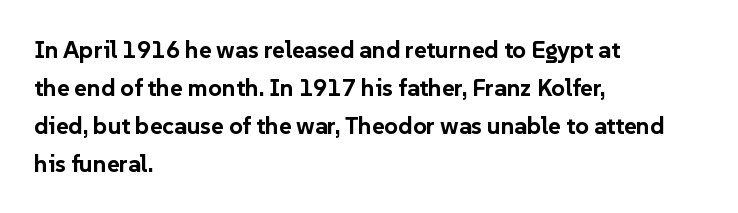
The image shows 24 px bold type, upright; set left-aligned, normal line spacing (1.58x), normal letter spacing, not underlined.
